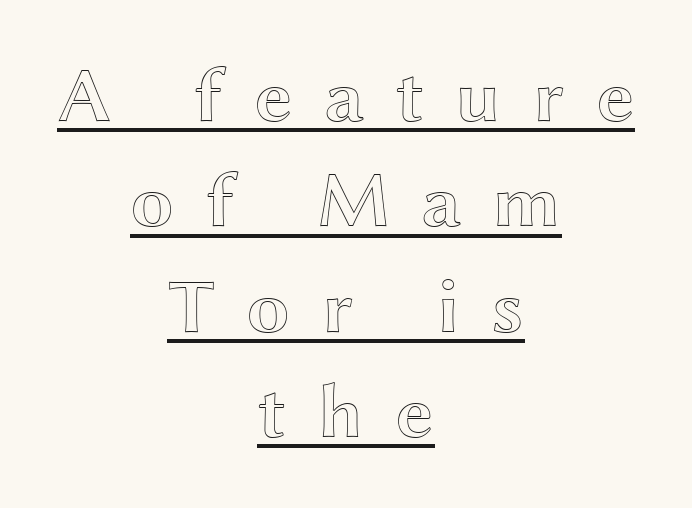
The image shows 78 px wide type, upright; set centered, normal line spacing (1.35x), unusually wide letter spacing (+0.4 em), underlined; a medium x-height.
